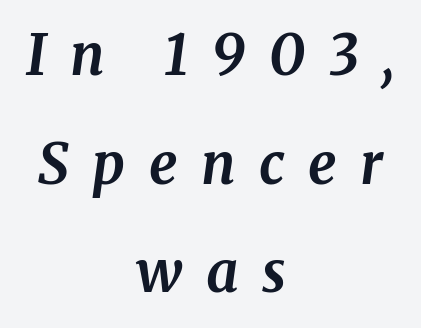
Each letter's strokes conclude with small projecting serifs. Short and long lines alike share a common midpoint. Does the lettering tilt? It does — this is italic. What's the leading like? Stretched, with rows far apart.
